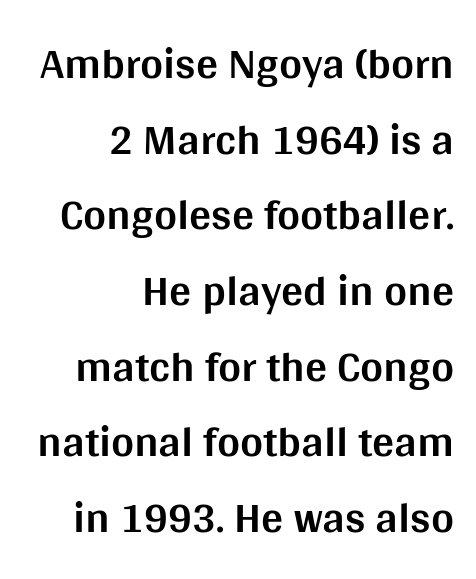
{"serif": "no", "italic": "no", "bold": "yes", "weight": "bold", "width": "normal", "stroke_contrast": "medium", "x_height": "large", "monospaced": "no", "underline": "no", "align": "right", "line_spacing_ratio": 1.72, "letter_spacing": "normal", "letter_spacing_em": 0.0, "glyph_px": 44}
